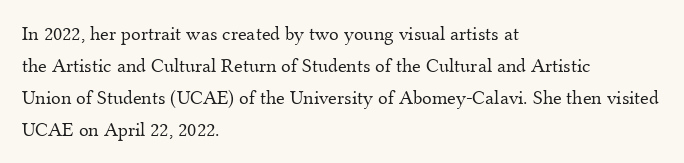
Caption: standard tracking, unaltered. The line-height multiplier appears to be the usual default. Type without underlining. This sample uses an upright cut, with every glyph sitting square on the baseline. This rendering uses left alignment, leaving the right contour irregular. The characters are drawn with everyday or finer stroke widths.
